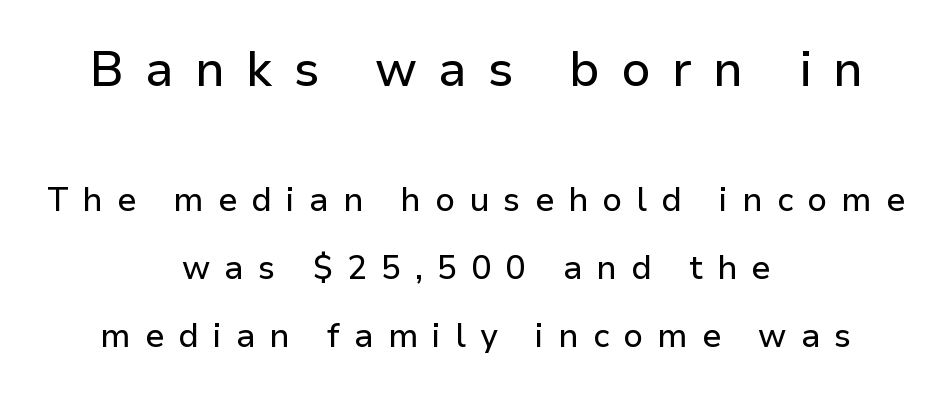
The image shows 49 px sans-serif type, upright; set centered, loose line spacing (2.07x), unusually wide letter spacing (+0.43 em), not underlined; the first (top) block is 1.48x larger; low stroke contrast and a medium x-height.
